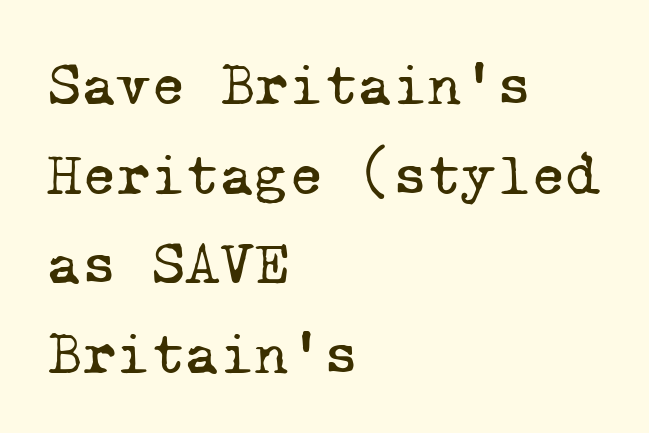
Q: Is the text bold? A: No.
Q: Is the typeface a serif or a sans-serif typeface? A: Serif.
Q: Is the text underlined? A: No.
Q: How is the paragraph aligned? A: Left-aligned.
Q: Is the spacing between letters normal or unusually wide? A: Normal.
Q: Is the spacing between lines tight, normal or loose? A: Normal.
Q: Width (condensed, normal, or wide)? A: Normal.
Q: Stroke contrast? A: Low.
Q: x-height? A: Medium.
Q: Monospaced? A: Yes.
